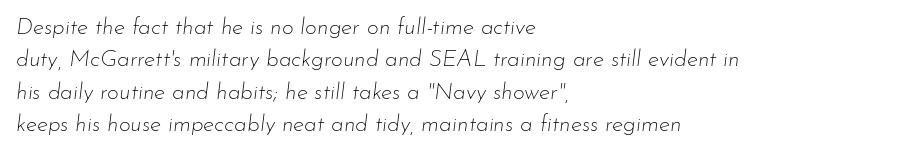
{"italic": "yes", "lean": "right", "slant_degrees": 7, "bold": "no", "underline": "no", "align": "left", "line_spacing": "normal", "line_spacing_ratio": 1.41, "letter_spacing": "normal", "letter_spacing_em": 0.0, "glyph_px": 23}
